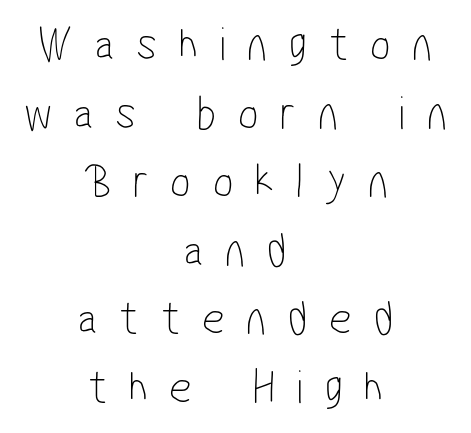
Think of a printed novel: that variable character pitch is what you see here. Letterform terminals end flat and unadorned throughout the passage. The space directly below the letters is spotless. This sample uses expanded letter spacing, leaving extra air between glyphs. Nothing heavy about these letters — not bold at all. The space between consecutive lines is moderate.
